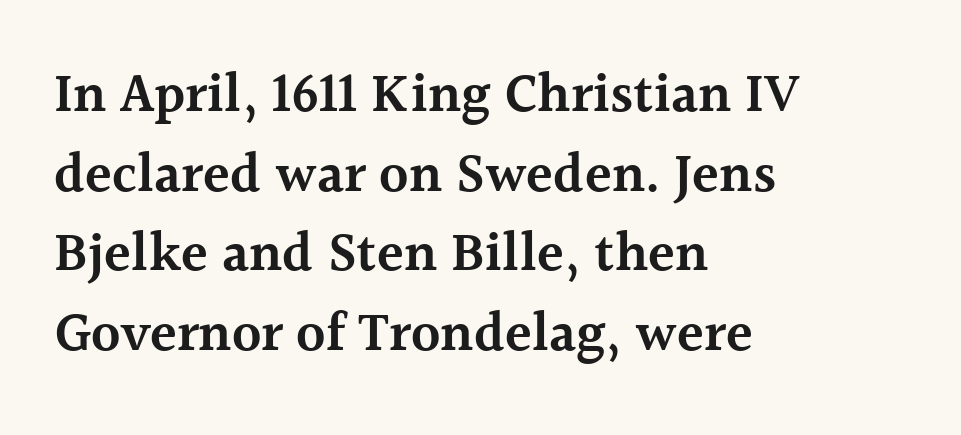
{"serif": "yes", "italic": "no", "bold": "semi", "weight": "semibold", "width": "normal", "x_height": "medium", "monospaced": "no", "underline": "no", "align": "left", "line_spacing": "normal", "line_spacing_ratio": 1.45, "letter_spacing": "normal", "letter_spacing_em": 0.0, "glyph_px": 55}
